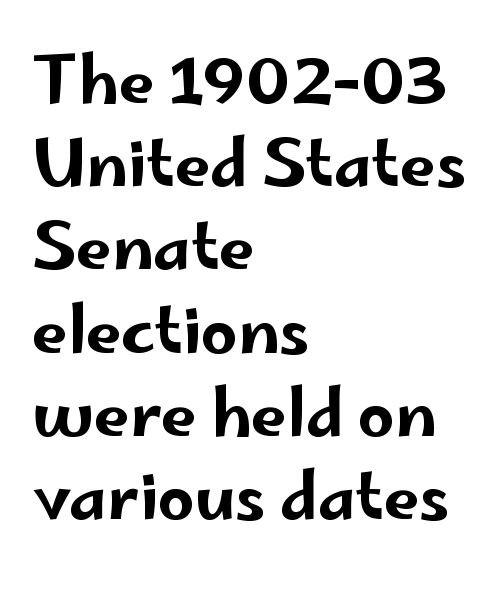
{"serif": "no", "italic": "no", "width": "wide", "stroke_contrast": "low", "x_height": "small", "monospaced": "no", "underline": "no", "align": "left", "line_spacing": "normal", "line_spacing_ratio": 1.3, "letter_spacing": "normal", "letter_spacing_em": 0.0, "glyph_px": 64}
